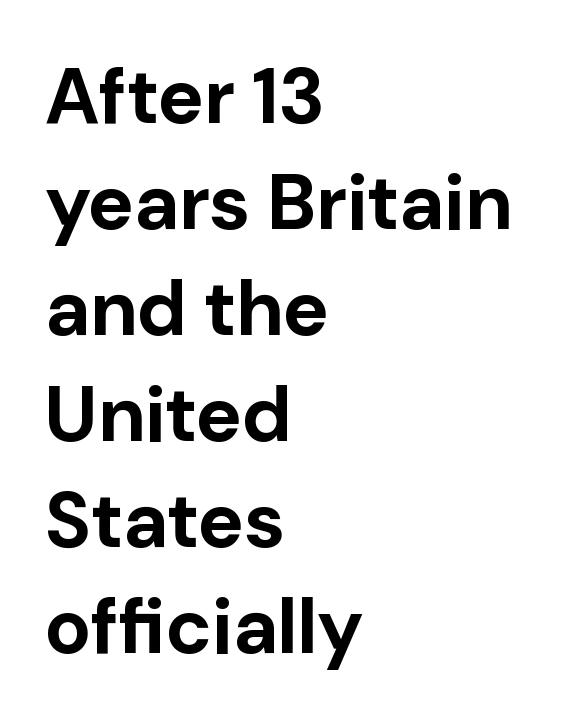
The image shows 78 px bold sans-serif type, upright; set left-aligned, normal line spacing (1.36x), normal letter spacing, not underlined; low stroke contrast and a medium x-height.
